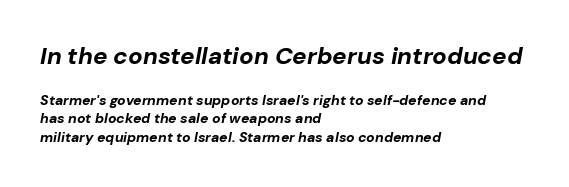
Q: Is the text bold? A: Yes.
Q: Is the text italic (slanted)? A: Yes, it leans right by about 10 degrees.
Q: Is the text underlined? A: No.
Q: How is the paragraph aligned? A: Left-aligned.
Q: Is the spacing between letters normal or unusually wide? A: Normal.
Q: Is the spacing between lines tight, normal or loose? A: Normal.
Q: Which block of text is set in a larger size, the first (top) or the second (bottom)? A: The first (top) one.
